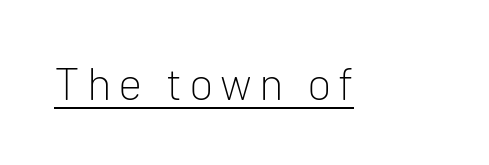
Q: Is the text bold? A: No.
Q: Is the text italic (slanted)? A: No, it is upright.
Q: Is the typeface a serif or a sans-serif typeface? A: Sans-serif.
Q: Is the text underlined? A: Yes.
Q: Width (condensed, normal, or wide)? A: Normal.
Q: Stroke contrast? A: Low.
Q: x-height? A: Medium.
Q: Monospaced? A: No.
